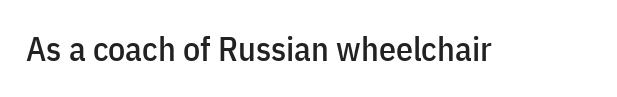
Q: Is the text italic (slanted)? A: No, it is upright.
Q: Is the typeface a serif or a sans-serif typeface? A: Sans-serif.
Q: Is the text underlined? A: No.
Q: Is the spacing between letters normal or unusually wide? A: Normal.
Q: Width (condensed, normal, or wide)? A: Condensed.
Q: Stroke contrast? A: Low.
Q: x-height? A: Medium.
Q: Monospaced? A: No.
